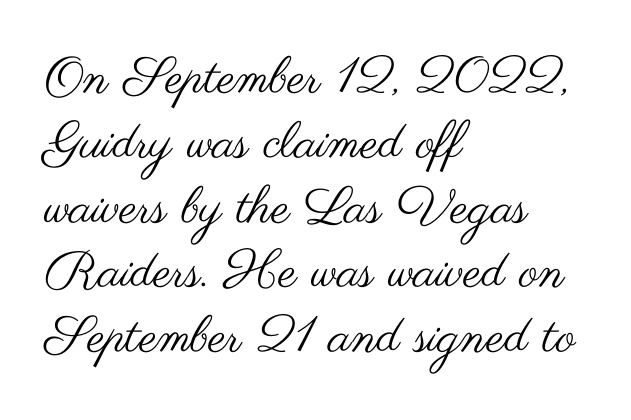
Q: Is the text bold? A: No.
Q: Is the text italic (slanted)? A: Yes.
Q: Is the typeface a serif or a sans-serif typeface? A: Sans-serif.
Q: Is the text underlined? A: No.
Q: How is the paragraph aligned? A: Left-aligned.
Q: Is the spacing between letters normal or unusually wide? A: Normal.
Q: Is the spacing between lines tight, normal or loose? A: Normal.
Q: Width (condensed, normal, or wide)? A: Wide.
Q: Stroke contrast? A: Medium.
Q: x-height? A: Small.
Q: Monospaced? A: No.
